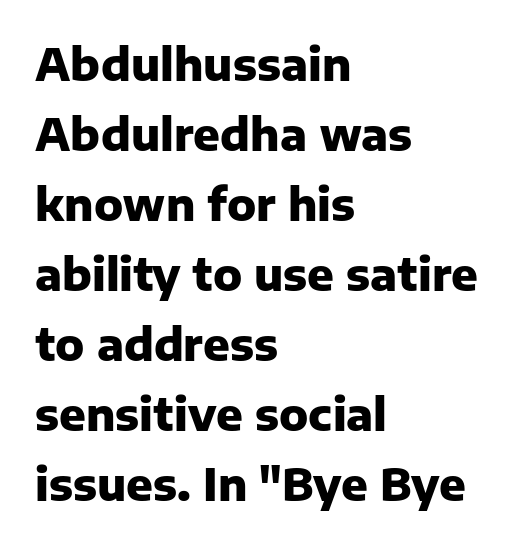
Q: Is the text bold? A: Yes.
Q: Is the text italic (slanted)? A: No, it is upright.
Q: Is the typeface a serif or a sans-serif typeface? A: Sans-serif.
Q: Is the text underlined? A: No.
Q: How is the paragraph aligned? A: Left-aligned.
Q: Is the spacing between letters normal or unusually wide? A: Normal.
Q: Is the spacing between lines tight, normal or loose? A: Normal.
Q: Width (condensed, normal, or wide)? A: Normal.
Q: Stroke contrast? A: Low.
Q: x-height? A: Medium.
Q: Monospaced? A: No.
